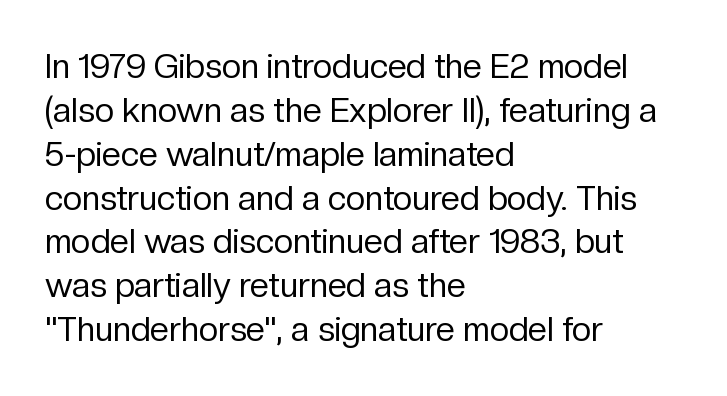
{"serif": "no", "italic": "no", "bold": "no", "weight": "regular", "width": "normal", "stroke_contrast": "low", "x_height": "medium", "monospaced": "no", "underline": "no", "align": "left", "line_spacing": "normal", "line_spacing_ratio": 1.29, "letter_spacing": "normal", "letter_spacing_em": 0.0, "glyph_px": 34}
